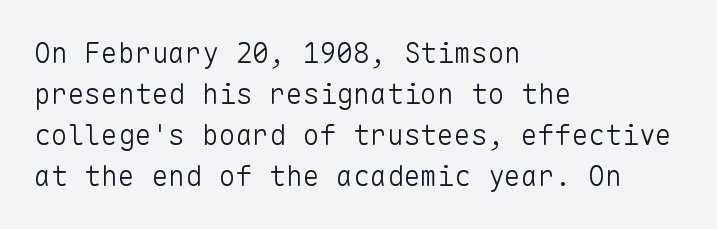
{"serif": "no", "italic": "no", "bold": "no", "weight": "light", "width": "normal", "stroke_contrast": "low", "x_height": "medium", "monospaced": "yes", "underline": "no", "align": "left", "line_spacing": "normal", "line_spacing_ratio": 1.46, "letter_spacing": "normal", "letter_spacing_em": 0.0, "glyph_px": 28}
